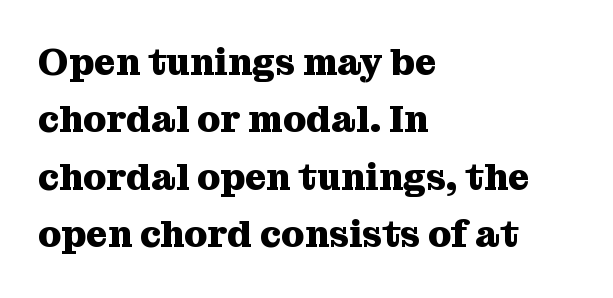
This sample has the flowing, uneven cadence of proportional lettering. This rendering features lettering with no underline. Does the weight exceed regular? Yes, all the way to bold. This is serif lettering, the kind often seen in printed books. A typesetter would call this zero additional tracking. The axis of the letterforms is exactly vertical.
